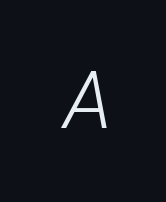
Q: Is the text bold? A: No.
Q: Is the text italic (slanted)? A: Yes, it leans right by about 12 degrees.
Q: Is the text underlined? A: No.
Q: Is the spacing between letters normal or unusually wide? A: Unusually wide.
Q: Width (condensed, normal, or wide)? A: Condensed.
Q: Stroke contrast? A: Low.
Q: x-height? A: Medium.
Q: Monospaced? A: No.
